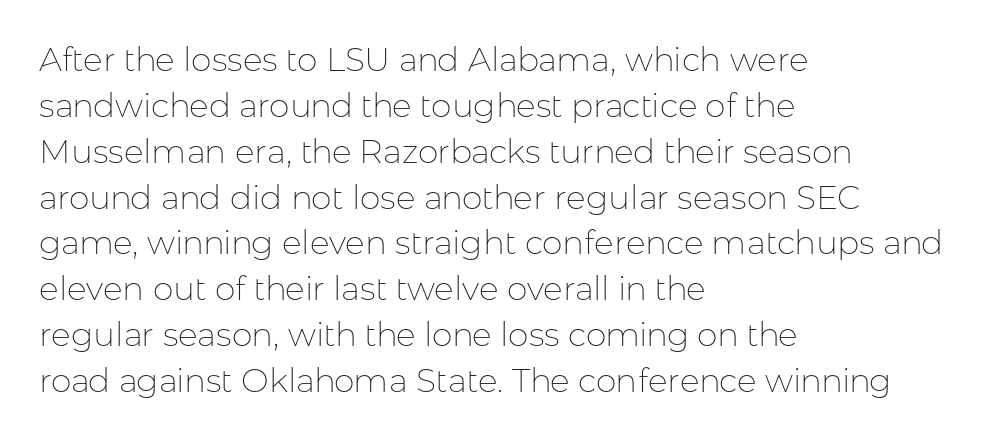
The image shows 33 px thin sans-serif type, upright; set left-aligned, normal line spacing (1.39x), normal letter spacing, not underlined; low stroke contrast and a medium x-height.
